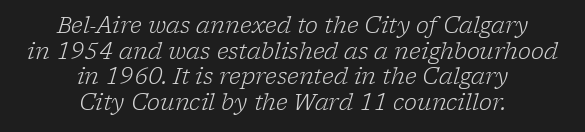
Q: Is the text bold? A: No.
Q: Is the text italic (slanted)? A: Yes, it leans right by about 17 degrees.
Q: Is the text underlined? A: No.
Q: How is the paragraph aligned? A: Centered.
Q: Is the spacing between letters normal or unusually wide? A: Normal.
